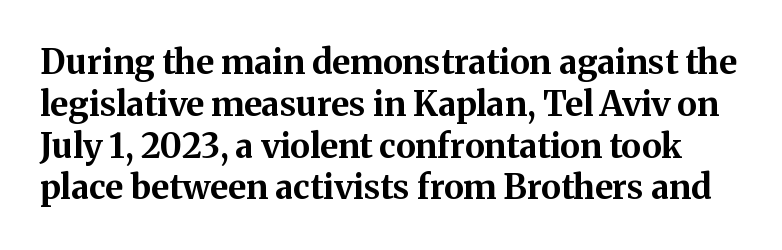
The image shows 34 px bold serif type, upright; set line spacing 1.23x, normal letter spacing, not underlined; medium stroke contrast and a medium x-height.
